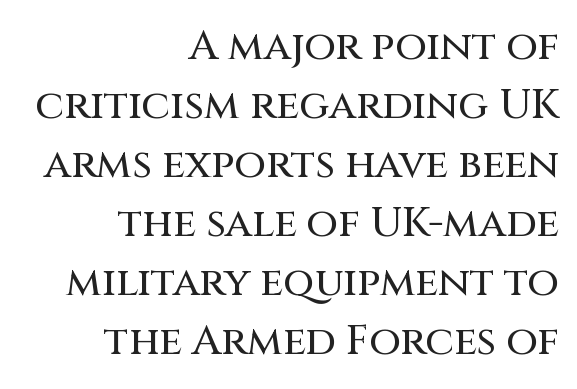
{"serif": "no", "italic": "no", "width": "normal", "stroke_contrast": "medium", "x_height": "large", "monospaced": "no", "underline": "no", "align": "right", "line_spacing": "normal", "line_spacing_ratio": 1.44, "letter_spacing": "normal", "letter_spacing_em": 0.0, "glyph_px": 41}
